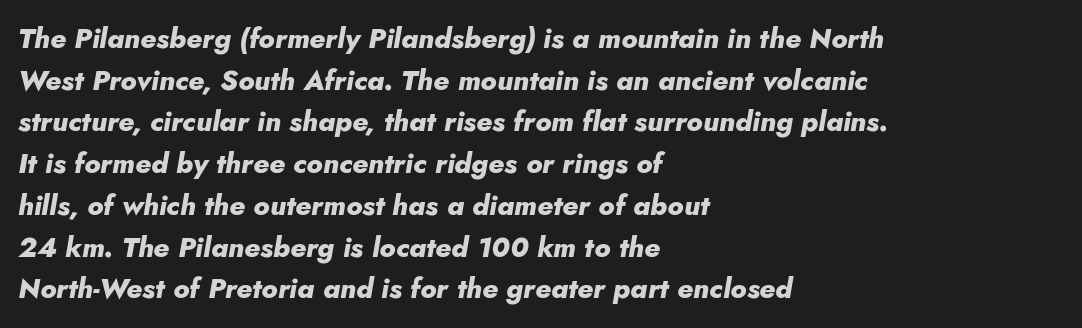
The image shows 28 px heavy type, italic (leaning right); set left-aligned, normal line spacing (1.49x), normal letter spacing, not underlined; low stroke contrast and a small x-height.
